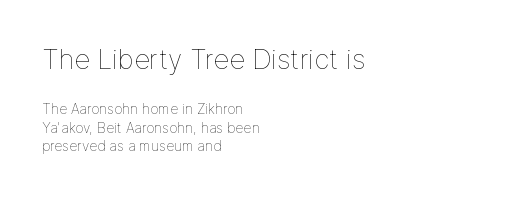
Q: Is the text bold? A: No.
Q: Is the text italic (slanted)? A: No, it is upright.
Q: Is the text underlined? A: No.
Q: How is the paragraph aligned? A: Left-aligned.
Q: Is the spacing between letters normal or unusually wide? A: Normal.
Q: Is the spacing between lines tight, normal or loose? A: Normal.
Q: Which block of text is set in a larger size, the first (top) or the second (bottom)? A: The first (top) one.
